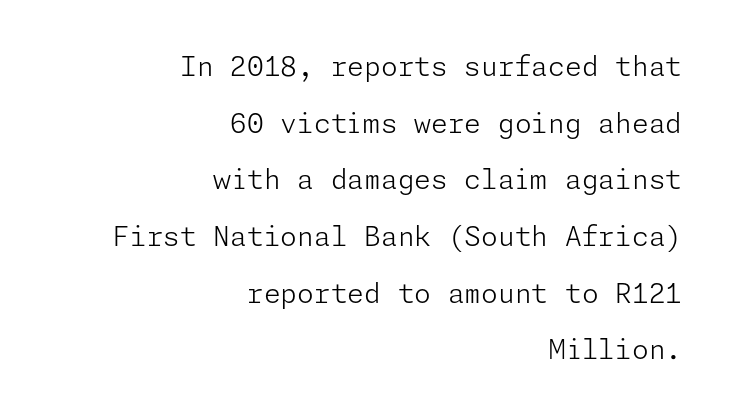
{"italic": "no", "bold": "no", "underline": "no", "align": "right", "line_spacing": "loose", "line_spacing_ratio": 2.1, "letter_spacing": "normal", "letter_spacing_em": 0.0, "glyph_px": 27}
